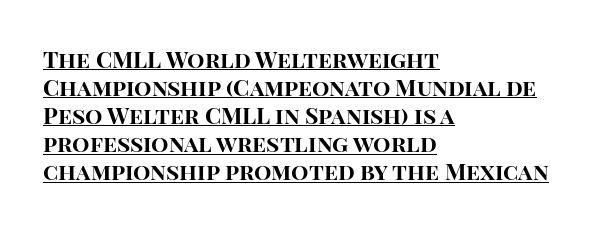
Q: Is the text bold? A: Yes.
Q: Is the text italic (slanted)? A: No, it is upright.
Q: Is the text underlined? A: Yes.
Q: How is the paragraph aligned? A: Left-aligned.
Q: Is the spacing between letters normal or unusually wide? A: Normal.
